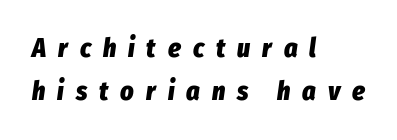
Q: Is the text bold? A: Yes.
Q: Is the text italic (slanted)? A: Yes, it leans right by about 8 degrees.
Q: Is the text underlined? A: No.
Q: How is the paragraph aligned? A: Left-aligned.
Q: Is the spacing between letters normal or unusually wide? A: Unusually wide.
Q: Is the spacing between lines tight, normal or loose? A: Normal.
